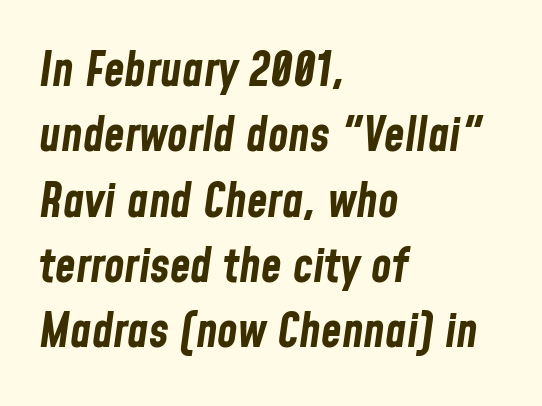
Q: Is the text bold? A: Yes.
Q: Is the text italic (slanted)? A: Yes, it leans right by about 8 degrees.
Q: Is the text underlined? A: No.
Q: How is the paragraph aligned? A: Left-aligned.
Q: Is the spacing between letters normal or unusually wide? A: Normal.
Q: Is the spacing between lines tight, normal or loose? A: Normal.
Q: Width (condensed, normal, or wide)? A: Condensed.
Q: Stroke contrast? A: Low.
Q: x-height? A: Medium.
Q: Monospaced? A: No.
